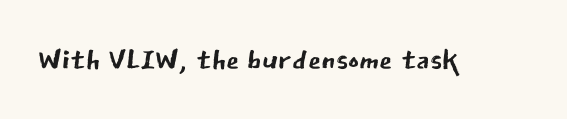
The image shows 42 px regular-weight sans-serif type, upright; set normal letter spacing, not underlined; low stroke contrast and a medium x-height.
